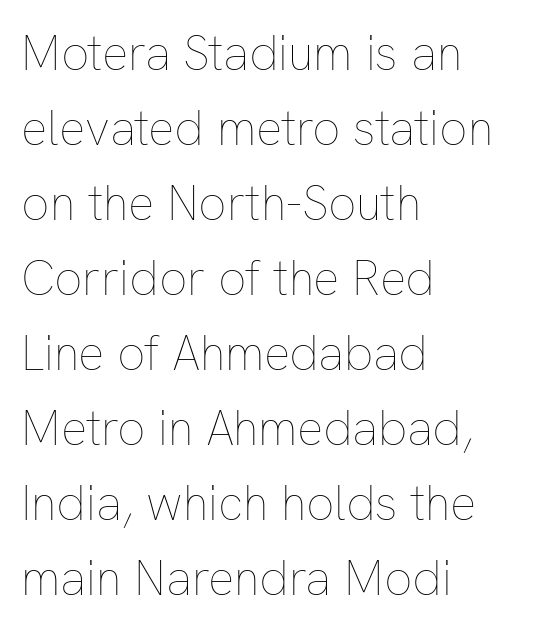
Think of a printed novel: that variable character pitch is what you see here. One glance says typical: line gaps are just what's usual. Each stroke keeps to a modest, everyday thickness or less. The strip under each line holds only bare page. This rendering leaves character spacing at its baseline value.
